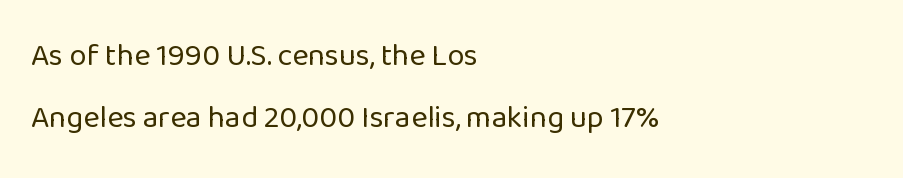
{"serif": "no", "italic": "no", "bold": "no", "weight": "regular", "width": "normal", "stroke_contrast": "low", "x_height": "medium", "monospaced": "no", "underline": "no", "align": "left", "line_spacing": "loose", "line_spacing_ratio": 1.99, "letter_spacing": "normal", "letter_spacing_em": 0.0, "glyph_px": 31}
